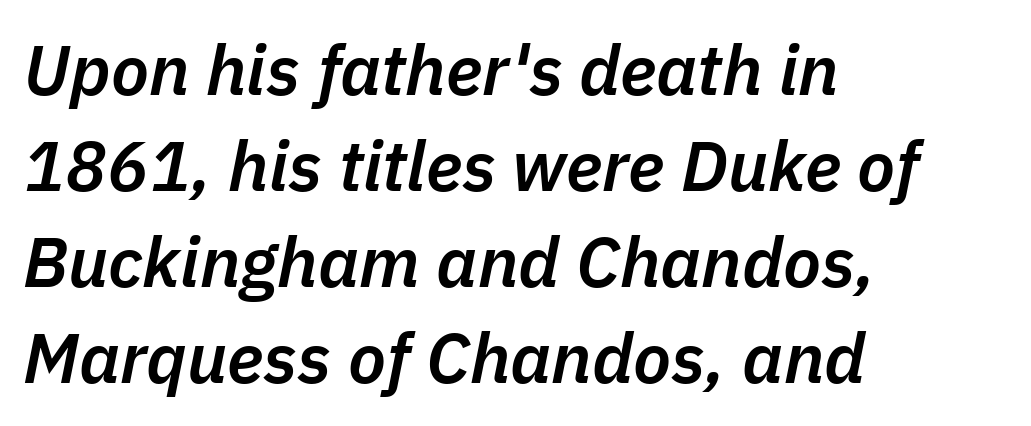
Q: Is the text bold? A: Semi-bold.
Q: Is the text italic (slanted)? A: Yes, it leans right by about 11 degrees.
Q: Is the text underlined? A: No.
Q: How is the paragraph aligned? A: Left-aligned.
Q: Is the spacing between letters normal or unusually wide? A: Normal.
Q: Is the spacing between lines tight, normal or loose? A: Normal.
Q: Width (condensed, normal, or wide)? A: Normal.
Q: Stroke contrast? A: Low.
Q: x-height? A: Medium.
Q: Monospaced? A: No.
